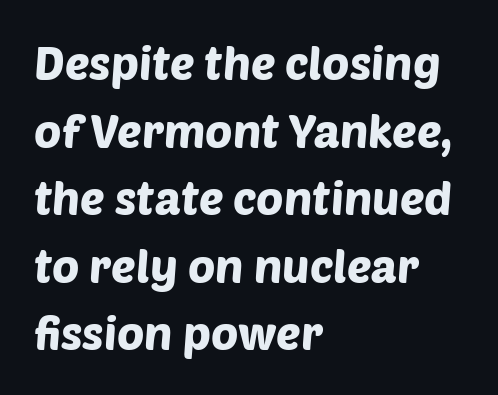
The image shows 46 px sans-serif type; set left-aligned, normal line spacing (1.47x), normal letter spacing, not underlined; low stroke contrast and a large x-height.
